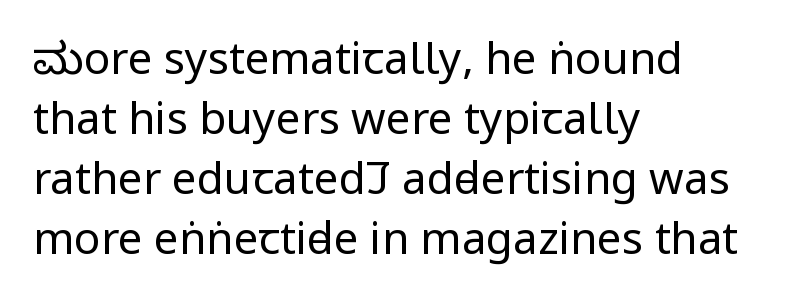
The letters carry no serifs — their stems end cleanly without finishing strokes. This rendering leaves character spacing at its baseline value. Is the block centered? No — it sits flush against the left margin. The passage shown stacks its lines at a standard gap. Ordinary non-slanted type is in use. No letter is thick-stroked: the sample isn't bold.
